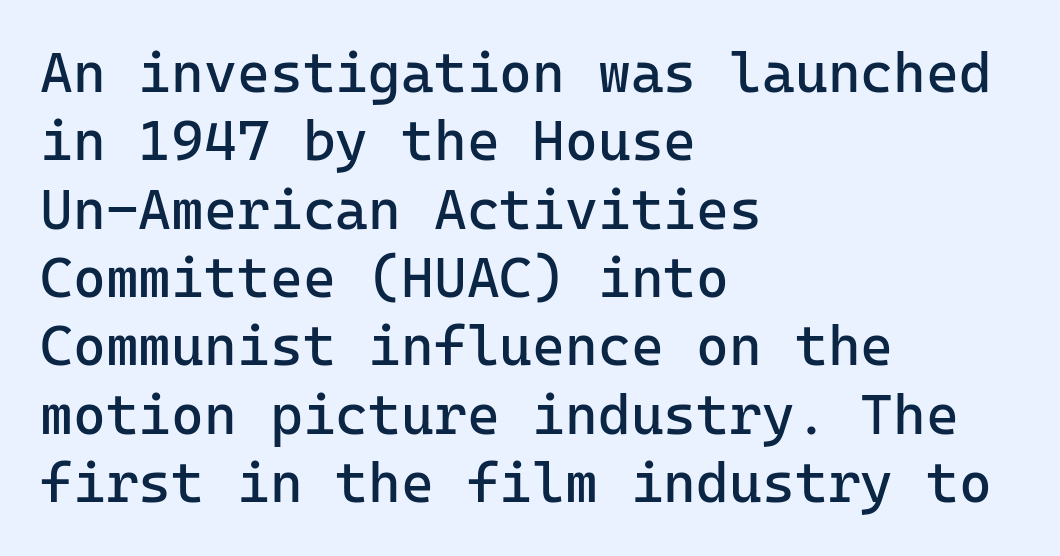
Check under the words: just untouched page. When letters stand straight like this, we call the style roman or upright. The paragraph has a hard left edge and a soft right edge. Looks like terminal output: every glyph gets an equal slot. Caption: standard tracking, unaltered.
